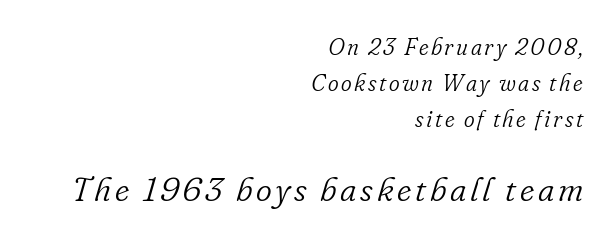
The image shows 34 px light serif type, italic (leaning right); set right-aligned, normal line spacing (1.56x), not underlined; the second (bottom) block is 1.48x larger; low stroke contrast and a small x-height.
